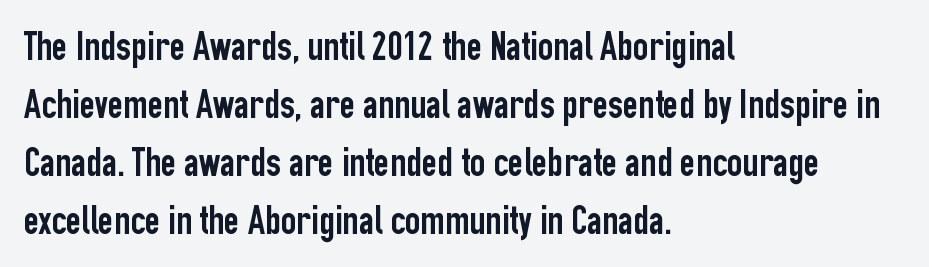
The image shows 42 px condensed sans-serif type, upright; set left-aligned, normal line spacing (1.38x), normal letter spacing, not underlined; low stroke contrast and a medium x-height.
